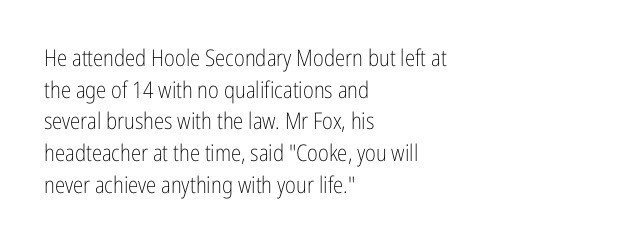
{"italic": "no", "bold": "no", "underline": "no", "align": "left", "line_spacing": "normal", "line_spacing_ratio": 1.38, "letter_spacing": "normal", "letter_spacing_em": 0.0, "glyph_px": 23}
